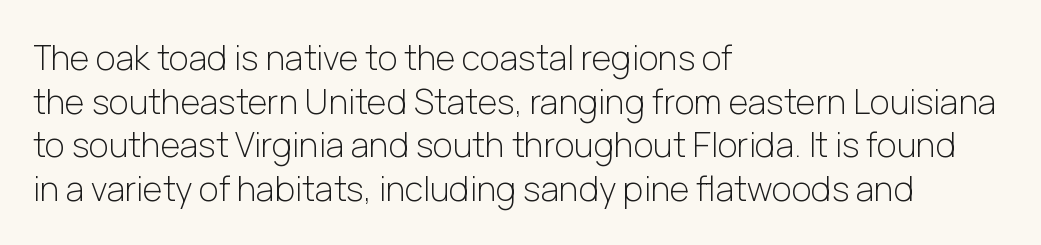
{"serif": "no", "italic": "no", "bold": "no", "weight": "light", "width": "normal", "stroke_contrast": "low", "x_height": "medium", "monospaced": "no", "underline": "no", "align": "left", "line_spacing": "normal", "line_spacing_ratio": 1.28, "letter_spacing": "normal", "letter_spacing_em": 0.0, "glyph_px": 34}
